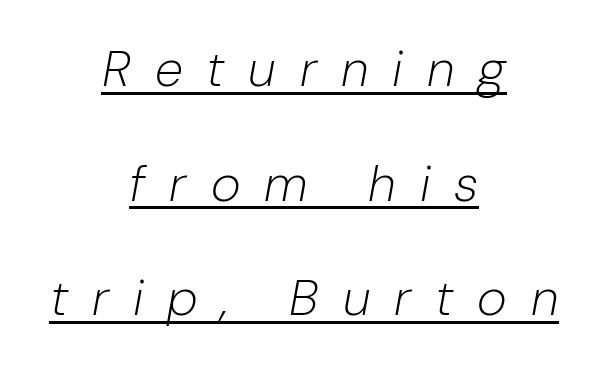
Q: Is the text bold? A: No.
Q: Is the text italic (slanted)? A: Yes, it leans right by about 10 degrees.
Q: Is the text underlined? A: Yes.
Q: How is the paragraph aligned? A: Centered.
Q: Is the spacing between letters normal or unusually wide? A: Unusually wide.
Q: Is the spacing between lines tight, normal or loose? A: Loose.
Q: Width (condensed, normal, or wide)? A: Normal.
Q: Stroke contrast? A: Low.
Q: x-height? A: Medium.
Q: Monospaced? A: No.
